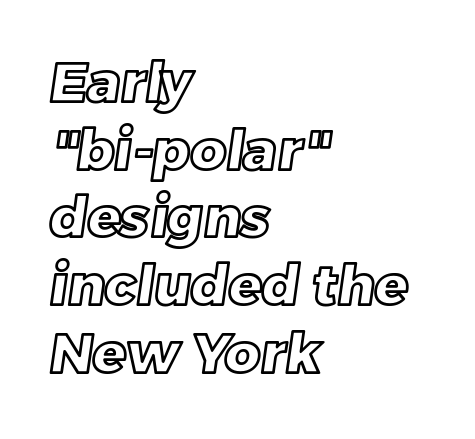
{"width": "normal", "x_height": "large", "monospaced": "no", "underline": "no", "align": "left", "line_spacing_ratio": 1.23, "letter_spacing": "normal", "letter_spacing_em": 0.0, "glyph_px": 55}
